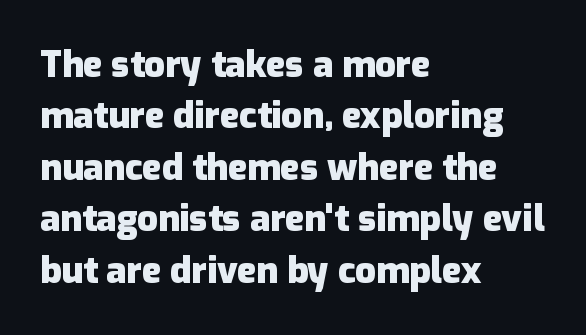
The passage shown has conventional tracking throughout. Spacing verdict: proportional, widths tailored to each character. These lines are set flush left with a ragged right edge. Examine the stroke ends and you'll find no serifs. Do the letters lean? They stand straight. The block of text has a typical density, with ordinary space between rows.
